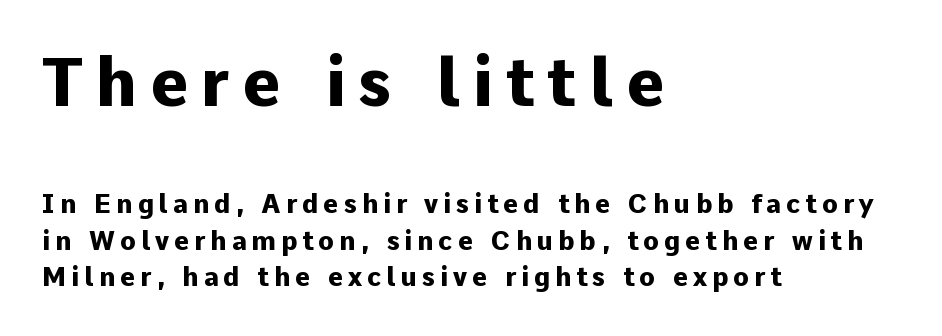
I'd call this a sans setting — the letters go barefoot. Varying glyph widths throughout — classic text-font behaviour. A full-strength bold gives these letters their thick strokes. The lettering holds an erect, upright posture throughout. The block sitting higher on the canvas is the one with enlarged characters.
